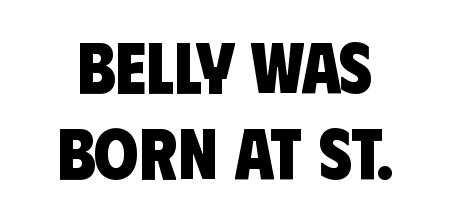
Q: Is the text bold? A: Yes.
Q: Is the typeface a serif or a sans-serif typeface? A: Sans-serif.
Q: Is the text underlined? A: No.
Q: How is the paragraph aligned? A: Centered.
Q: Is the spacing between letters normal or unusually wide? A: Normal.
Q: Width (condensed, normal, or wide)? A: Condensed.
Q: Stroke contrast? A: Low.
Q: x-height? A: Large.
Q: Monospaced? A: No.
